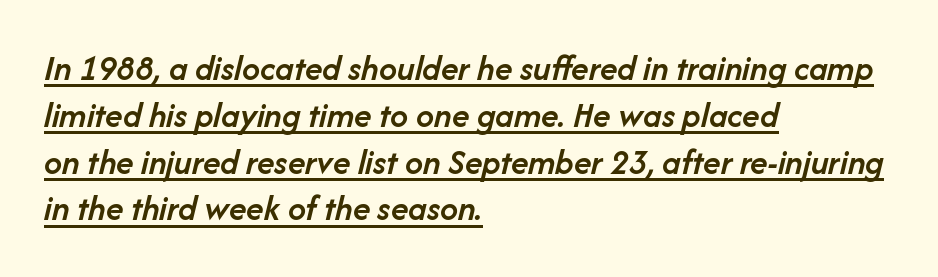
Q: Is the text bold? A: Semi-bold.
Q: Is the text italic (slanted)? A: Yes, it leans right by about 14 degrees.
Q: Is the text underlined? A: Yes.
Q: How is the paragraph aligned? A: Left-aligned.
Q: Is the spacing between letters normal or unusually wide? A: Normal.
Q: Is the spacing between lines tight, normal or loose? A: Normal.
Q: Width (condensed, normal, or wide)? A: Normal.
Q: Stroke contrast? A: Low.
Q: x-height? A: Medium.
Q: Monospaced? A: No.
